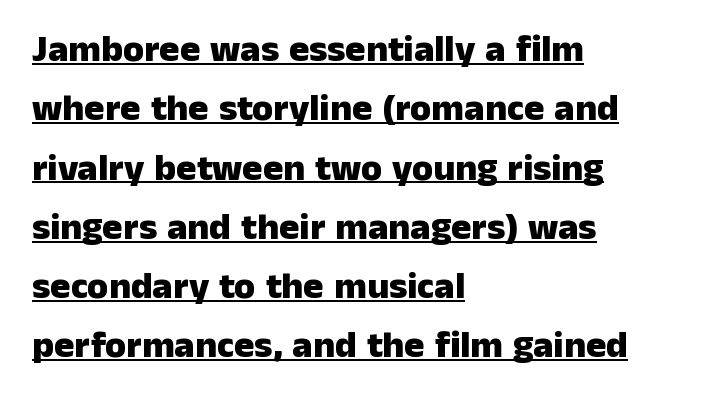
Q: Is the text bold? A: Yes.
Q: Is the text italic (slanted)? A: No, it is upright.
Q: Is the typeface a serif or a sans-serif typeface? A: Sans-serif.
Q: Is the text underlined? A: Yes.
Q: How is the paragraph aligned? A: Left-aligned.
Q: Is the spacing between letters normal or unusually wide? A: Normal.
Q: Is the spacing between lines tight, normal or loose? A: Normal.
Q: Width (condensed, normal, or wide)? A: Normal.
Q: Stroke contrast? A: Low.
Q: x-height? A: Medium.
Q: Monospaced? A: No.
